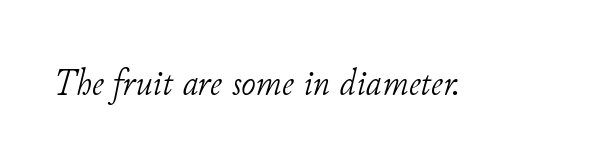
Q: Is the text bold? A: No.
Q: Is the text italic (slanted)? A: Yes, it leans right by about 11 degrees.
Q: Is the typeface a serif or a sans-serif typeface? A: Serif.
Q: Is the text underlined? A: No.
Q: Is the spacing between letters normal or unusually wide? A: Normal.
Q: Width (condensed, normal, or wide)? A: Normal.
Q: Stroke contrast? A: Low.
Q: x-height? A: Small.
Q: Monospaced? A: No.
